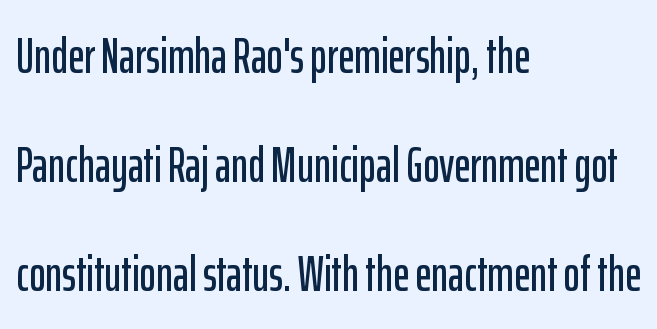
The passage shown is typed in a proportional face where columns would drift. This sample uses an upright cut, with every glyph sitting square on the baseline. Letters rest on an invisible, unmarked baseline. If you drew a ruler down the left edge, every line would touch it. Grotesque or geometric, the face here clearly has no serifs.
